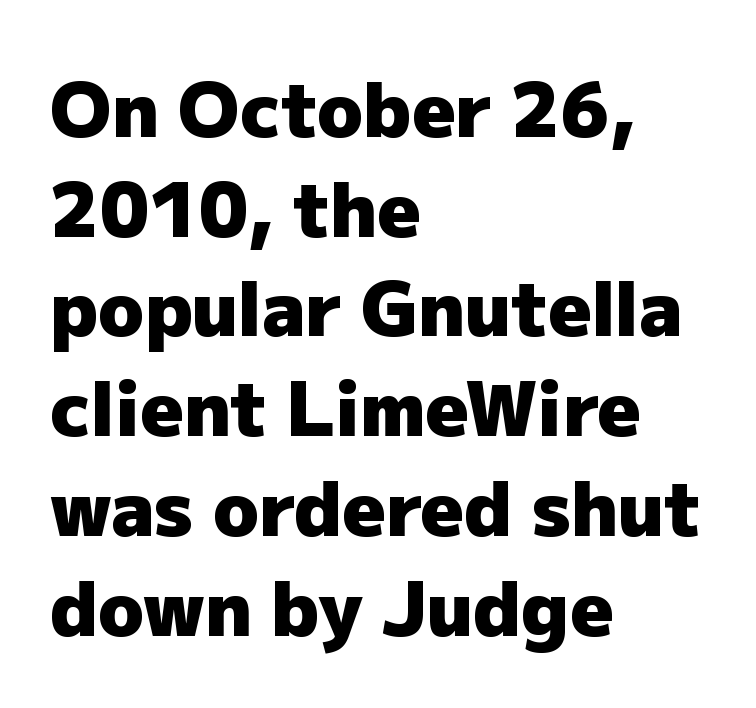
Q: Is the text bold? A: Yes.
Q: Is the text italic (slanted)? A: No, it is upright.
Q: Is the typeface a serif or a sans-serif typeface? A: Sans-serif.
Q: Is the text underlined? A: No.
Q: How is the paragraph aligned? A: Left-aligned.
Q: Is the spacing between letters normal or unusually wide? A: Normal.
Q: Is the spacing between lines tight, normal or loose? A: Normal.
Q: Width (condensed, normal, or wide)? A: Normal.
Q: Stroke contrast? A: Low.
Q: x-height? A: Medium.
Q: Monospaced? A: No.
